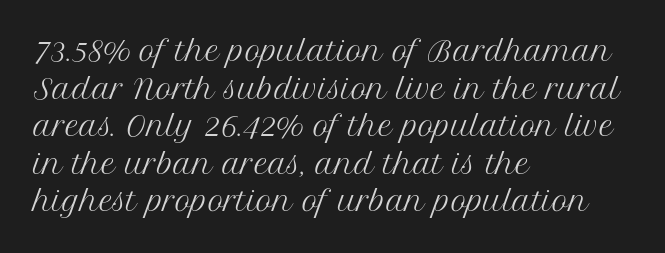
A bare baseline throughout the passage. Inter-character spacing is left at the font's built-in metrics. Vertical spacing — default. The ragged edge is on the right, which tells us the setting is flush left. The font sits on the lighter half of the weight spectrum, regular included.
